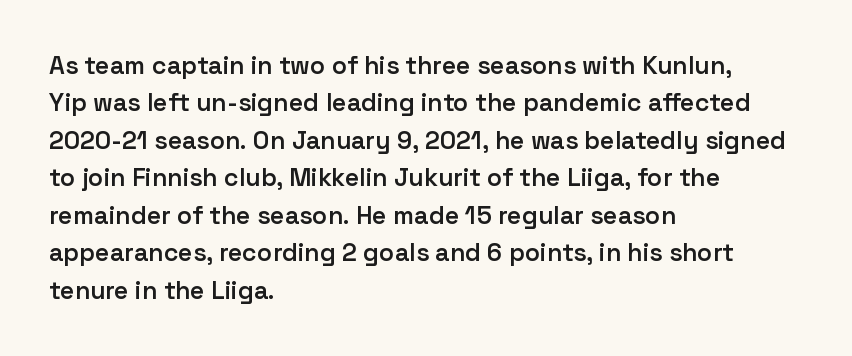
The image shows 25 px text type, upright; set left-aligned, normal line spacing (1.5x), normal letter spacing, not underlined.
